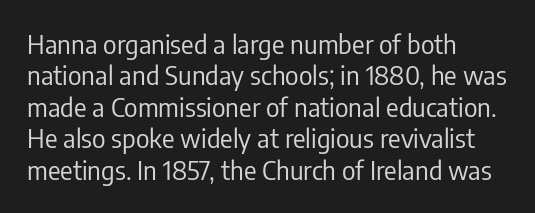
Q: Is the text bold? A: No.
Q: Is the text italic (slanted)? A: No, it is upright.
Q: Is the text underlined? A: No.
Q: How is the paragraph aligned? A: Left-aligned.
Q: Is the spacing between letters normal or unusually wide? A: Normal.
